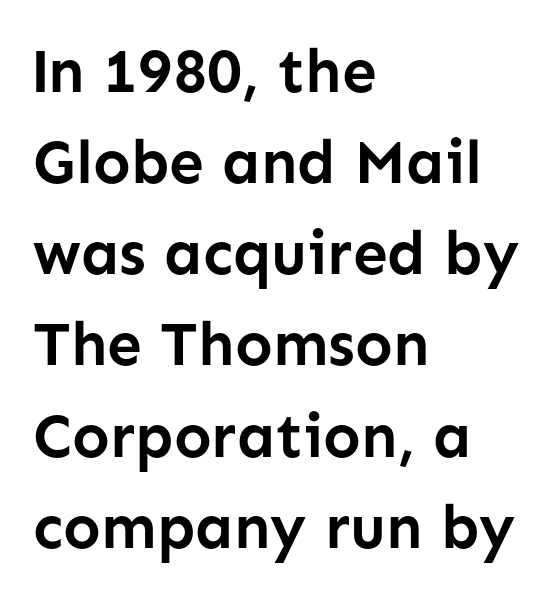
{"serif": "no", "italic": "no", "bold": "yes", "weight": "semibold", "width": "normal", "stroke_contrast": "low", "x_height": "medium", "monospaced": "no", "underline": "no", "align": "left", "line_spacing": "normal", "line_spacing_ratio": 1.47, "letter_spacing": "normal", "letter_spacing_em": 0.0, "glyph_px": 62}
